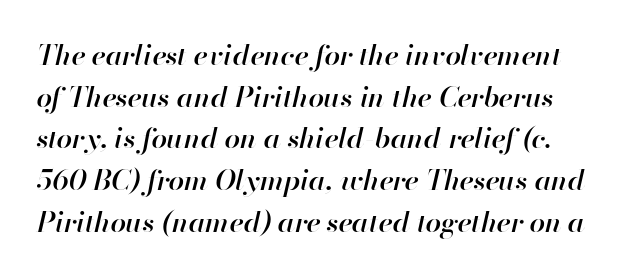
Q: Is the text bold? A: Semi-bold.
Q: Is the text italic (slanted)? A: Yes, it leans right by about 13 degrees.
Q: Is the text underlined? A: No.
Q: Is the spacing between letters normal or unusually wide? A: Normal.
Q: Is the spacing between lines tight, normal or loose? A: Normal.
Q: Width (condensed, normal, or wide)? A: Normal.
Q: Stroke contrast? A: High.
Q: x-height? A: Small.
Q: Monospaced? A: No.
